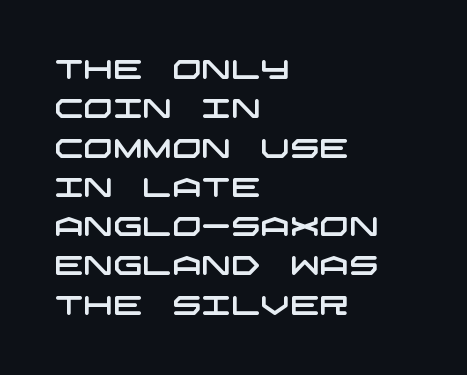
The image shows 26 px text type; set left-aligned, normal line spacing (1.51x), normal letter spacing, not underlined.
